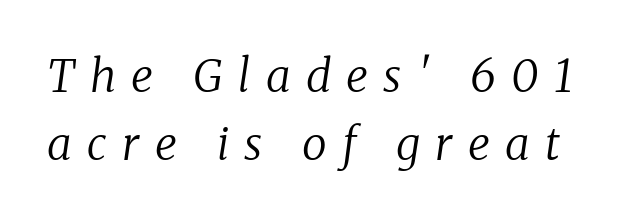
{"serif": "yes", "italic": "yes", "lean": "right", "slant_degrees": 8, "bold": "no", "weight": "regular", "width": "normal", "stroke_contrast": "low", "x_height": "medium", "monospaced": "no", "underline": "no", "line_spacing": "normal", "line_spacing_ratio": 1.52, "letter_spacing": "wide", "letter_spacing_em": 0.34, "glyph_px": 45}
